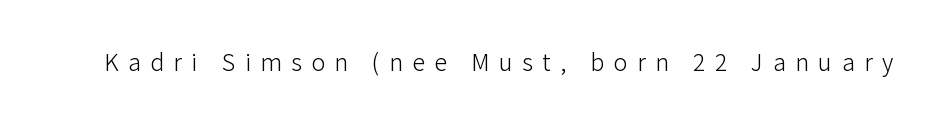
{"italic": "no", "bold": "no", "underline": "no", "letter_spacing": "wide", "letter_spacing_em": 0.42, "glyph_px": 23}
